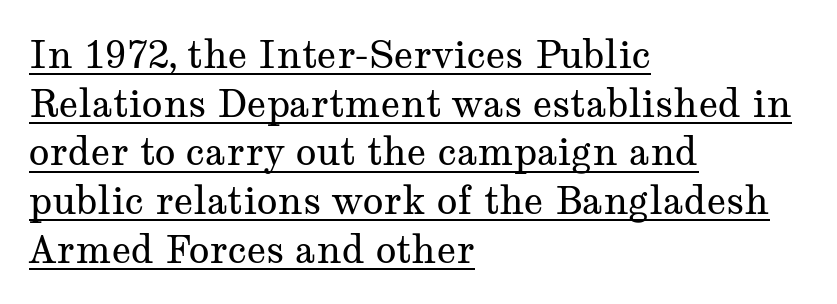
The image shows 38 px regular-weight, wide serif type, upright; set left-aligned, normal line spacing (1.28x), normal letter spacing, underlined; medium stroke contrast and a medium x-height.
